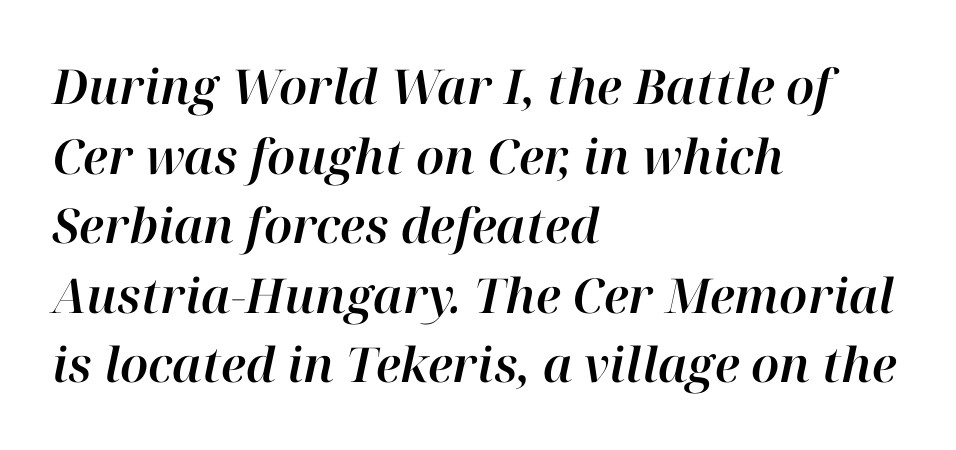
Q: Is the text italic (slanted)? A: Yes, it leans right by about 12 degrees.
Q: Is the text underlined? A: No.
Q: How is the paragraph aligned? A: Left-aligned.
Q: Is the spacing between letters normal or unusually wide? A: Normal.
Q: Is the spacing between lines tight, normal or loose? A: Normal.
Q: Width (condensed, normal, or wide)? A: Normal.
Q: Stroke contrast? A: High.
Q: x-height? A: Medium.
Q: Monospaced? A: No.
